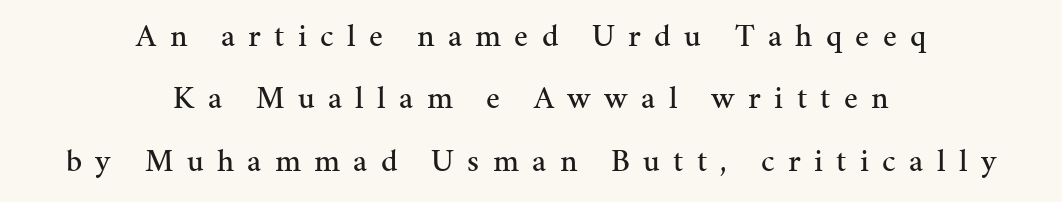
{"serif": "yes", "italic": "no", "width": "normal", "stroke_contrast": "medium", "x_height": "medium", "monospaced": "no", "underline": "no", "align": "center", "line_spacing": "loose", "line_spacing_ratio": 1.95, "letter_spacing": "wide", "letter_spacing_em": 0.42, "glyph_px": 32}
